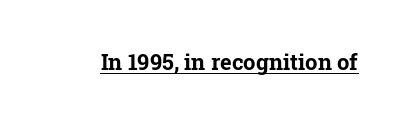
{"italic": "no", "bold": "yes", "underline": "yes", "letter_spacing": "normal", "letter_spacing_em": 0.0, "glyph_px": 22}
